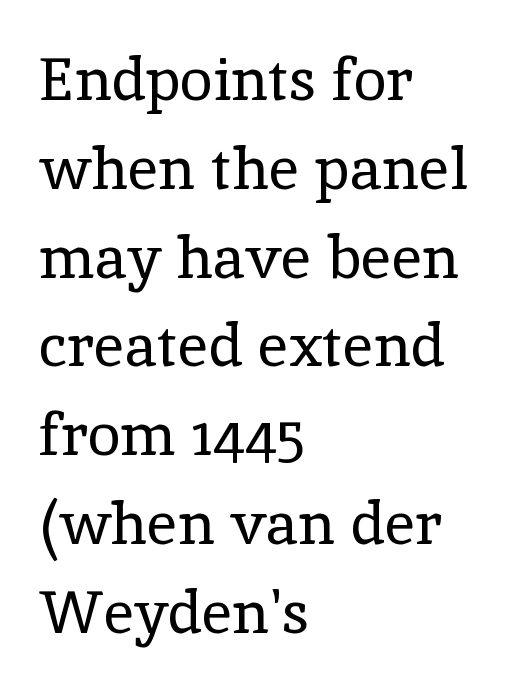
The image shows 60 px regular-weight serif type, upright; set left-aligned, normal line spacing (1.48x), normal letter spacing, not underlined; a medium x-height.
